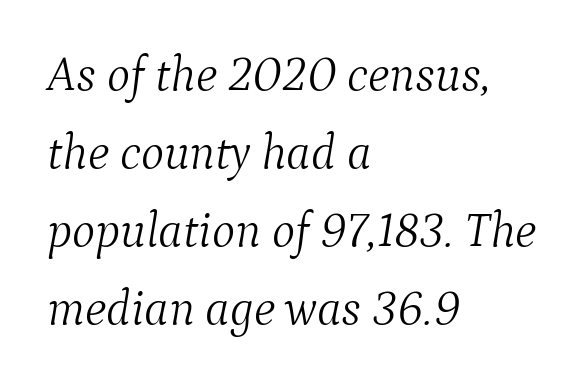
{"serif": "yes", "italic": "yes", "lean": "right", "slant_degrees": 9, "bold": "no", "weight": "light", "width": "normal", "stroke_contrast": "medium", "x_height": "medium", "monospaced": "no", "underline": "no", "align": "left", "line_spacing": "normal", "line_spacing_ratio": 1.59, "letter_spacing": "normal", "letter_spacing_em": 0.0, "glyph_px": 49}
